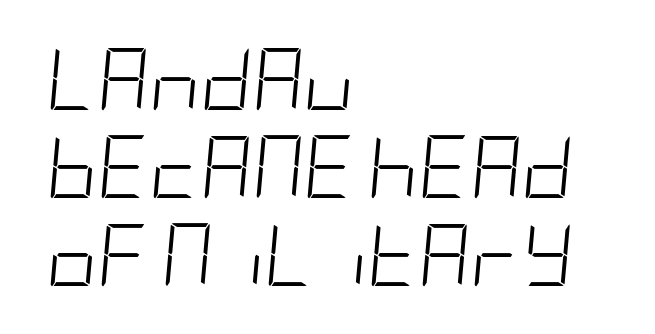
{"italic": "yes", "lean": "right", "slant_degrees": 5, "bold": "no", "weight": "light", "width": "condensed", "stroke_contrast": "low", "x_height": "large", "underline": "no", "align": "left", "line_spacing": "normal", "line_spacing_ratio": 1.4, "letter_spacing": "normal", "letter_spacing_em": 0.0, "glyph_px": 63}
